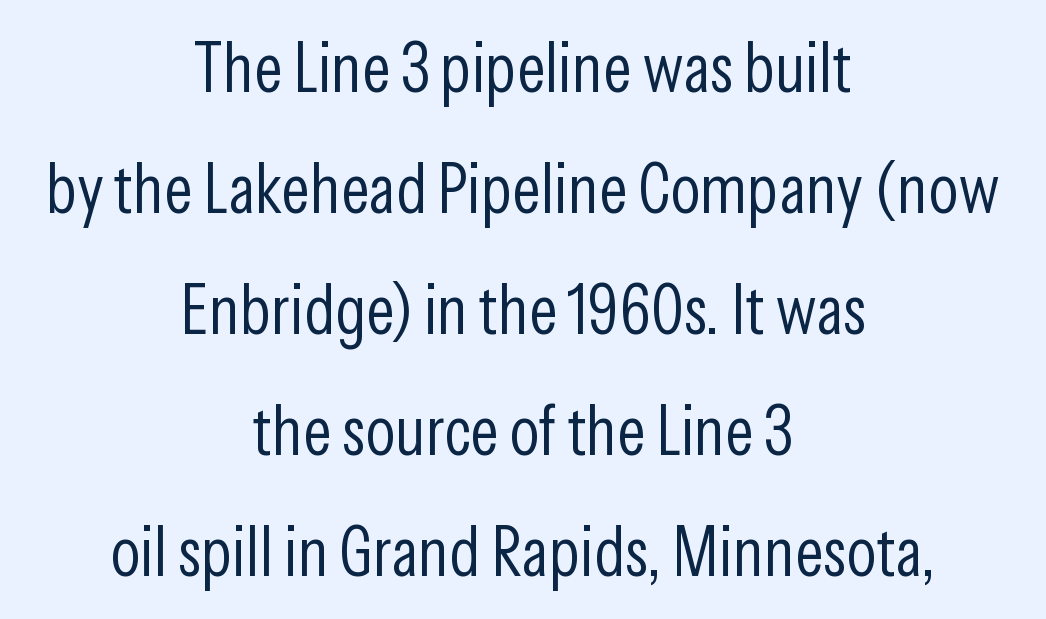
Q: Is the text bold? A: No.
Q: Is the text italic (slanted)? A: No, it is upright.
Q: Is the typeface a serif or a sans-serif typeface? A: Sans-serif.
Q: Is the text underlined? A: No.
Q: How is the paragraph aligned? A: Centered.
Q: Is the spacing between letters normal or unusually wide? A: Normal.
Q: Width (condensed, normal, or wide)? A: Condensed.
Q: Stroke contrast? A: Low.
Q: x-height? A: Medium.
Q: Monospaced? A: No.
